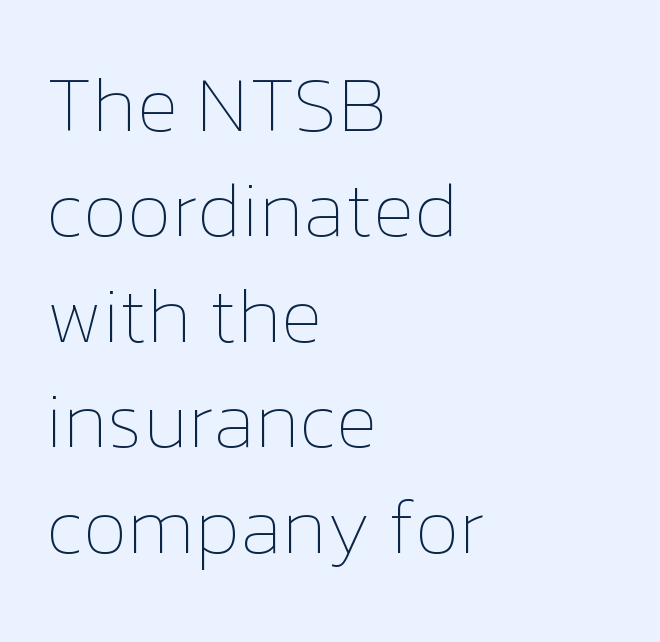
The image shows 77 px thin type, upright; set left-aligned, normal line spacing (1.37x), normal letter spacing, not underlined; low stroke contrast and a medium x-height.
